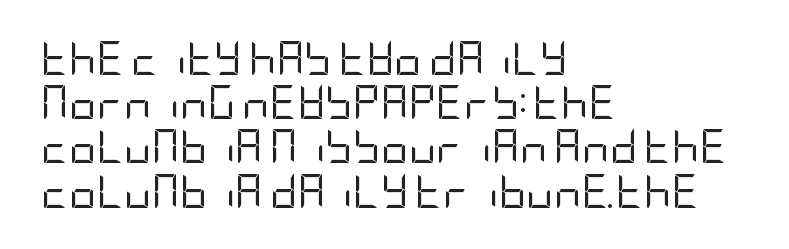
{"serif": "no", "italic": "no", "bold": "no", "weight": "regular", "width": "condensed", "stroke_contrast": "low", "x_height": "large", "underline": "no", "align": "left", "line_spacing": "normal", "line_spacing_ratio": 1.3, "letter_spacing": "normal", "letter_spacing_em": 0.0, "glyph_px": 34}
